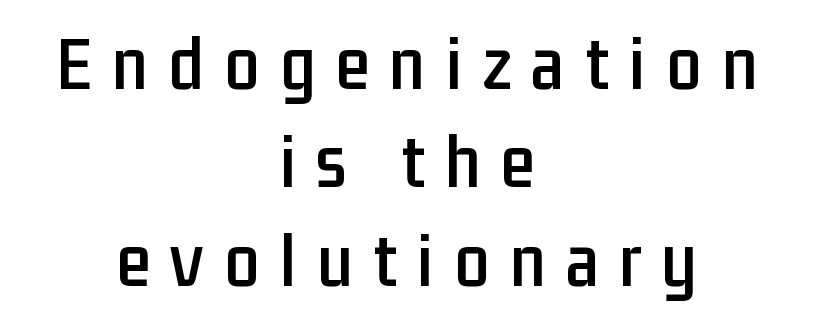
The image shows 78 px condensed sans-serif type, upright; set centered, normal line spacing (1.26x), unusually wide letter spacing (+0.26 em), not underlined; low stroke contrast and a medium x-height.
